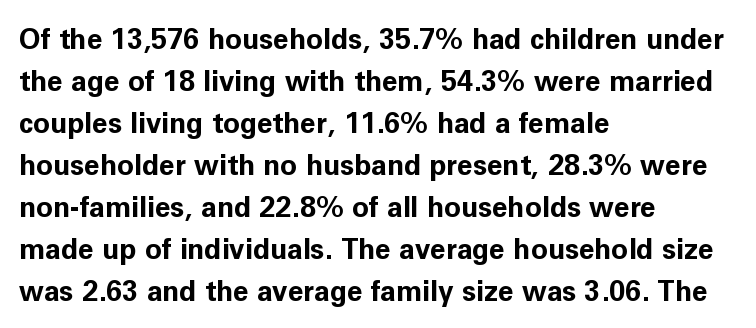
{"serif": "no", "italic": "no", "bold": "yes", "weight": "bold", "width": "normal", "stroke_contrast": "low", "x_height": "medium", "monospaced": "no", "underline": "no", "align": "left", "line_spacing": "normal", "line_spacing_ratio": 1.5, "letter_spacing": "normal", "letter_spacing_em": 0.0, "glyph_px": 28}
